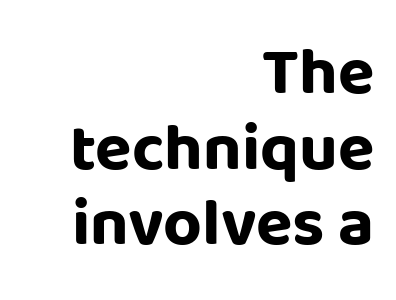
{"serif": "no", "italic": "no", "bold": "yes", "weight": "bold", "width": "normal", "stroke_contrast": "low", "x_height": "large", "monospaced": "no", "underline": "no", "align": "right", "line_spacing": "tight", "line_spacing_ratio": 1.13, "letter_spacing": "normal", "letter_spacing_em": 0.0, "glyph_px": 67}
